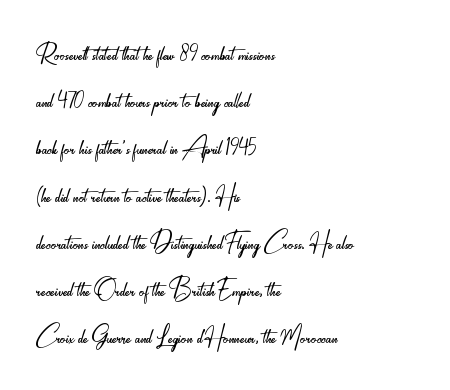
The letterforms sit shoulder to shoulder at normal distance. The gap between lines stays unmarked. The font is comparable to plain body text, perhaps lighter. Casual observation: everything's shoved over to the left. Whoever set this chose a conventional vertical rhythm.
